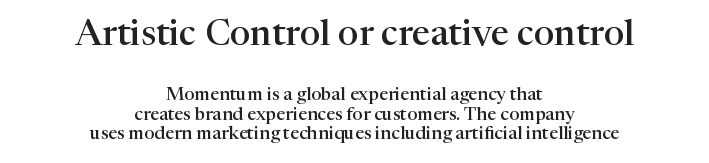
The image shows 36 px semibold serif type, upright; set centered, tight line spacing (1.09x), normal letter spacing, not underlined; the first (top) block is 2.0x larger; high stroke contrast and a medium x-height.
